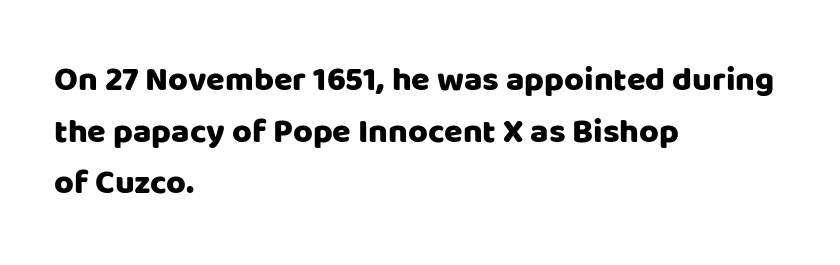
The image shows 34 px sans-serif type, upright; set left-aligned, normal line spacing (1.52x), normal letter spacing, not underlined; low stroke contrast and a large x-height.
